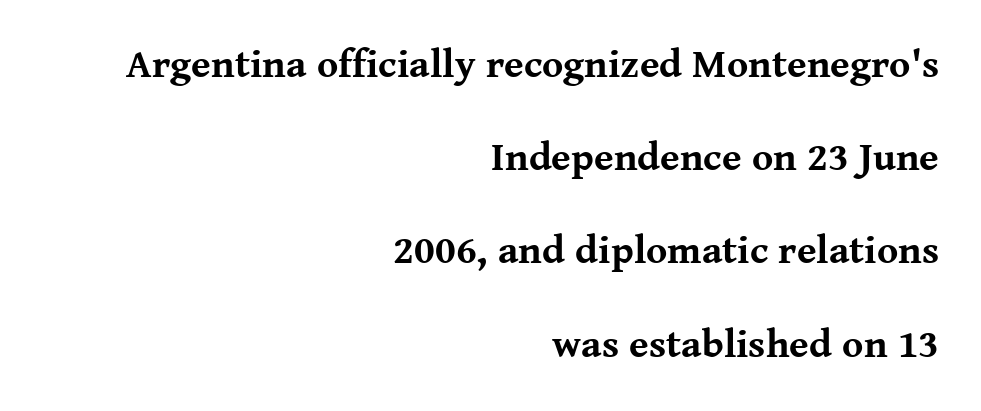
Q: Is the text bold? A: Yes.
Q: Is the text italic (slanted)? A: No, it is upright.
Q: Is the typeface a serif or a sans-serif typeface? A: Serif.
Q: Is the text underlined? A: No.
Q: How is the paragraph aligned? A: Right-aligned.
Q: Is the spacing between letters normal or unusually wide? A: Normal.
Q: Is the spacing between lines tight, normal or loose? A: Loose.
Q: Width (condensed, normal, or wide)? A: Normal.
Q: Stroke contrast? A: Medium.
Q: x-height? A: Medium.
Q: Monospaced? A: No.
